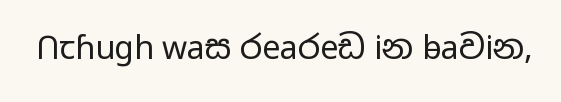
Q: Is the text bold? A: No.
Q: Is the text italic (slanted)? A: No, it is upright.
Q: Is the typeface a serif or a sans-serif typeface? A: Sans-serif.
Q: Is the text underlined? A: No.
Q: Is the spacing between letters normal or unusually wide? A: Normal.
Q: Width (condensed, normal, or wide)? A: Wide.
Q: Stroke contrast? A: Low.
Q: x-height? A: Medium.
Q: Monospaced? A: No.
